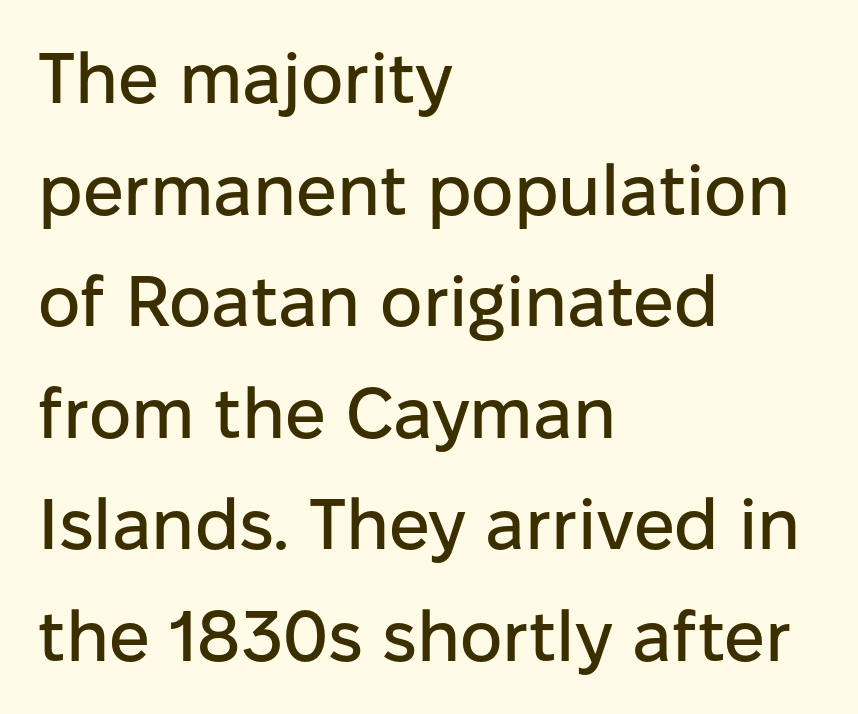
The image shows 72 px sans-serif type, upright; set left-aligned, normal line spacing (1.55x), normal letter spacing, not underlined; low stroke contrast and a medium x-height.
